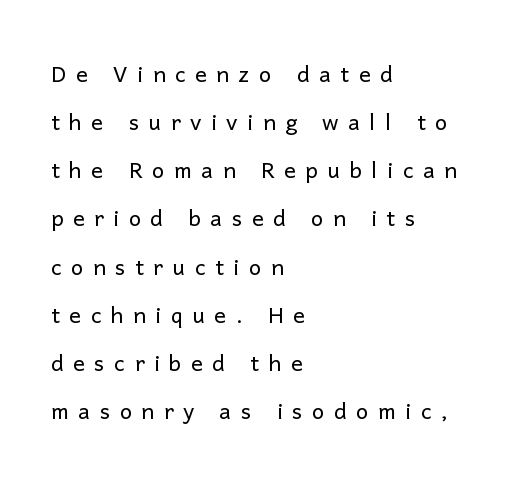
The image shows 29 px light sans-serif type, upright; set left-aligned, normal line spacing (1.66x), unusually wide letter spacing (+0.33 em), not underlined; low stroke contrast and a medium x-height.
